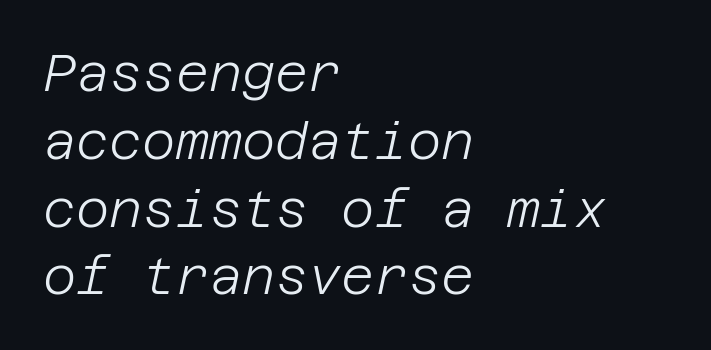
If you drew a ruler down the left edge, every line would touch it. The gaps between neighbouring characters are ordinary and unremarkable. One glance says typical: line gaps are just what's usual. The letterforms sit at book weight or below.
